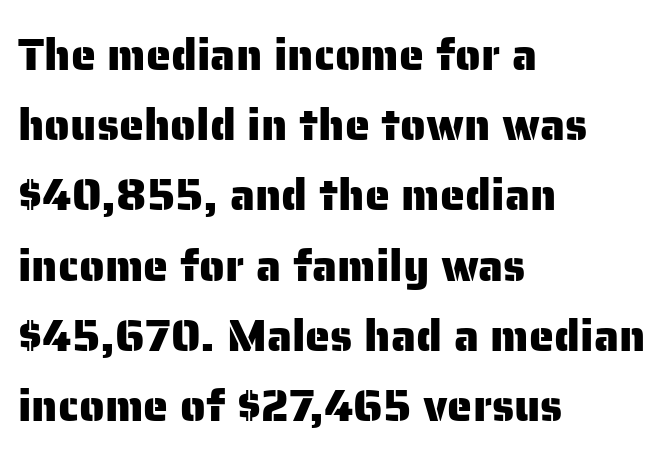
The foot of each line stays bare and open. Alignment: flush left. I'd call this a sans setting — the letters go barefoot. Here the designer chose a conventional face with non-uniform glyph widths.
